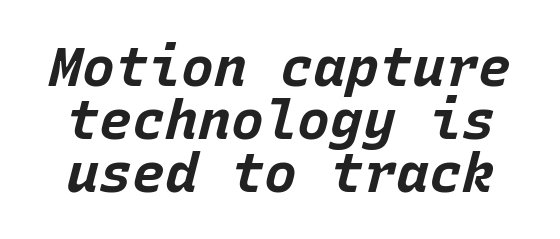
The image shows 55 px bold type, italic (leaning right), monospaced; set tight line spacing (0.96x), normal letter spacing, not underlined; low stroke contrast and a large x-height.
